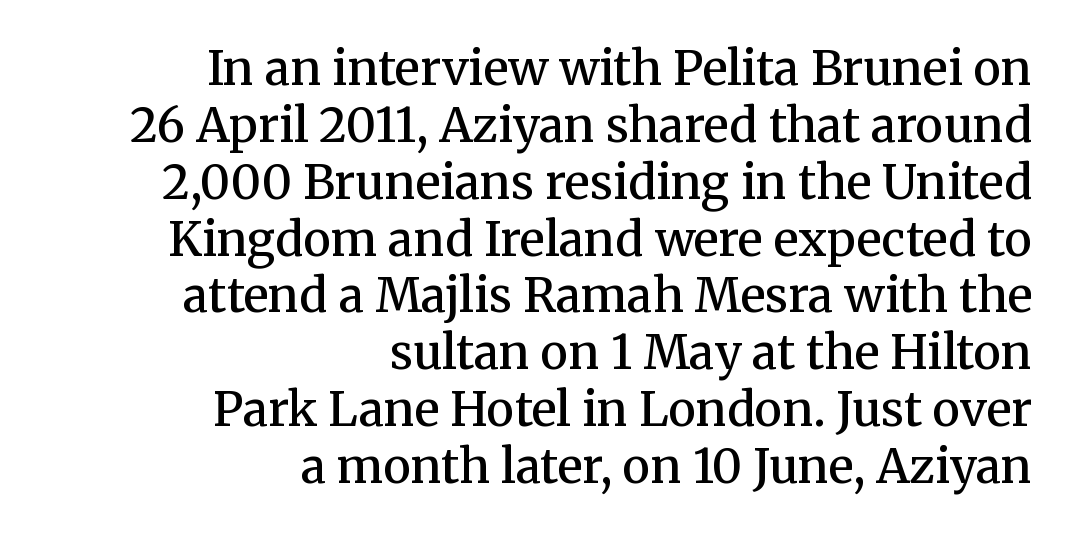
The rendering keeps characters at their native spacing. A bare baseline throughout the passage. The face used here is proportionally spaced, like ordinary book or web type. Unlike a clean sans, this face finishes its strokes with serifs. Set as a demibold, roughly 600 on the weight scale.
